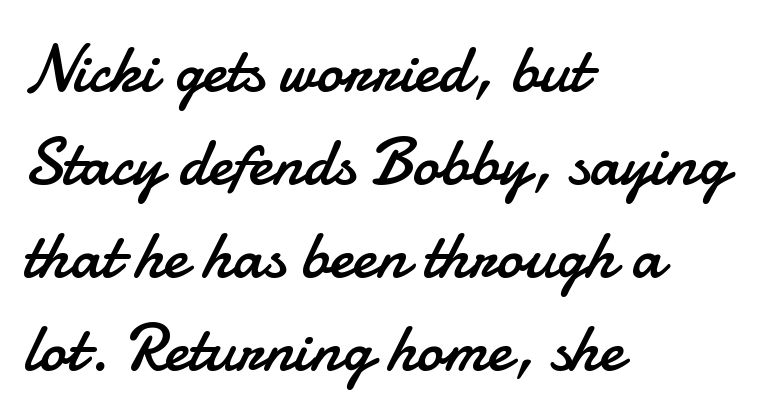
Q: Is the text bold? A: No.
Q: Is the text italic (slanted)? A: Yes.
Q: Is the typeface a serif or a sans-serif typeface? A: Sans-serif.
Q: Is the text underlined? A: No.
Q: How is the paragraph aligned? A: Left-aligned.
Q: Is the spacing between letters normal or unusually wide? A: Normal.
Q: Is the spacing between lines tight, normal or loose? A: Normal.
Q: Width (condensed, normal, or wide)? A: Normal.
Q: Stroke contrast? A: Low.
Q: x-height? A: Small.
Q: Monospaced? A: No.
